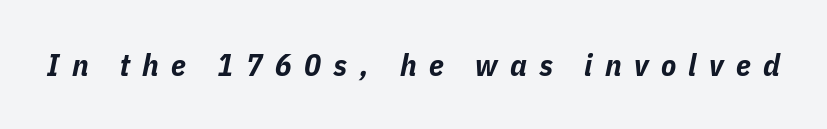
Posture: slanted. Look at the tracking — it's clearly loosened, letters drifting apart. The passage shown is typed in a proportional face where columns would drift. The sample has been set heavy, in full bold. Rule under the text: the space is simply empty.
